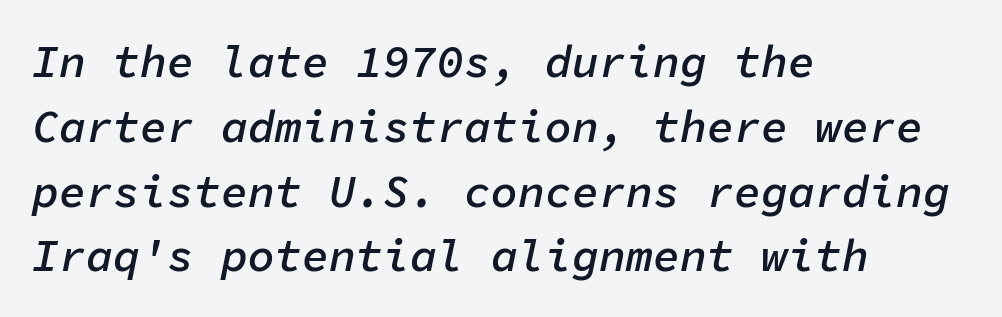
{"italic": "yes", "lean": "right", "slant_degrees": 11, "bold": "semi", "weight": "semibold", "width": "normal", "stroke_contrast": "low", "x_height": "medium", "monospaced": "yes", "underline": "no", "align": "left", "line_spacing": "normal", "line_spacing_ratio": 1.44, "letter_spacing": "normal", "letter_spacing_em": 0.0, "glyph_px": 45}
